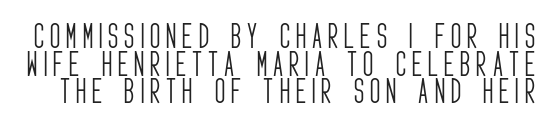
{"serif": "no", "italic": "no", "bold": "no", "weight": "light", "width": "condensed", "stroke_contrast": "low", "x_height": "large", "monospaced": "no", "underline": "no", "line_spacing": "tight", "line_spacing_ratio": 0.99, "letter_spacing": "wide", "letter_spacing_em": 0.22, "glyph_px": 28}
